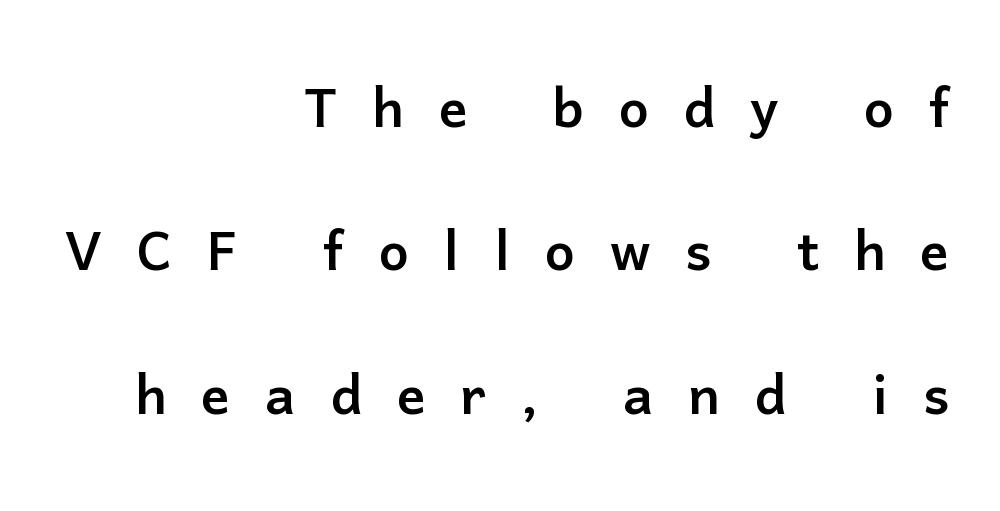
The image shows 71 px sans-serif type, upright; set right-aligned, loose line spacing (2.02x), unusually wide letter spacing (+0.49 em), not underlined; low stroke contrast and a medium x-height.
